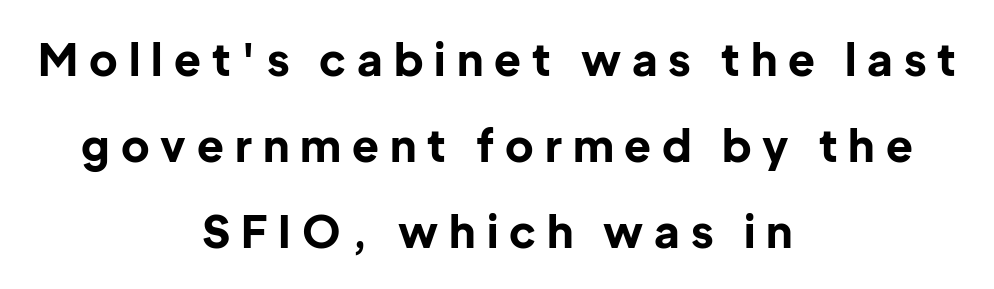
{"serif": "no", "italic": "no", "bold": "yes", "weight": "bold", "width": "normal", "stroke_contrast": "low", "x_height": "medium", "monospaced": "no", "underline": "no", "align": "center", "line_spacing": "loose", "line_spacing_ratio": 1.96, "letter_spacing": "wide", "letter_spacing_em": 0.25, "glyph_px": 44}
